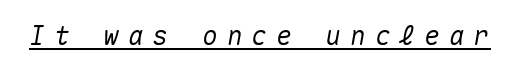
The image shows 26 px text type, italic (leaning right); set unusually wide letter spacing (+0.35 em), underlined.
